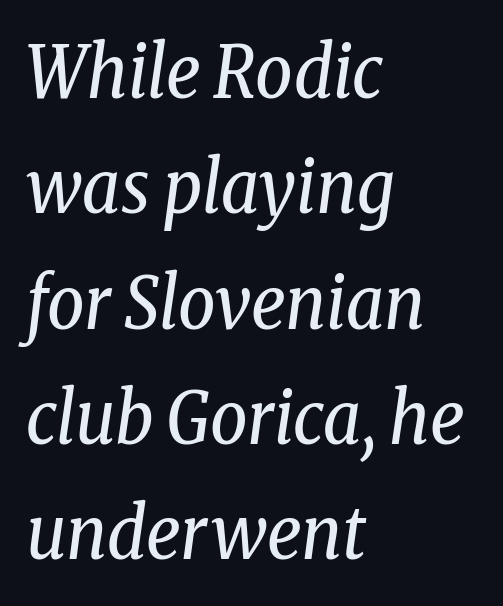
The image shows 73 px regular-weight, condensed serif type, italic (leaning right); set left-aligned, normal line spacing (1.58x), normal letter spacing, not underlined; low stroke contrast and a medium x-height.
